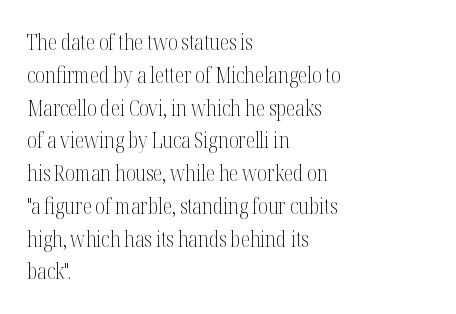
{"italic": "no", "bold": "no", "underline": "no", "align": "left", "line_spacing": "normal", "line_spacing_ratio": 1.56, "letter_spacing": "normal", "letter_spacing_em": 0.0, "glyph_px": 21}
